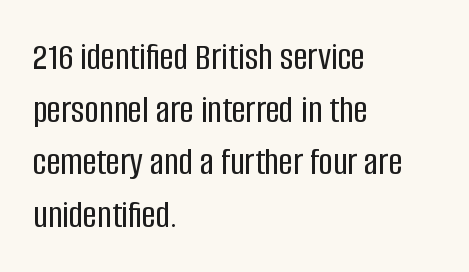
Observe the ordinary spacing: letters are neighbours, not strangers. Is this a fixed-width face? No — the glyphs have proportional, varying widths. Descenders hang freely into open space. The rendering uses a moderate line-height, typical for paragraphs. The font's upright variant was chosen for this text.
